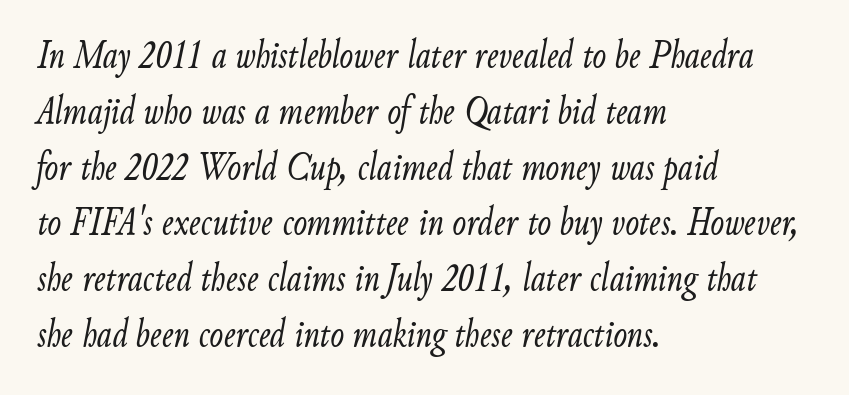
If you drew a line through each stem, it would be angled. The letters advance in unequal steps, a hallmark of proportional type. The cut favours lightness, reaching ordinary text weight at its darkest. You could call the tracking neutral — neither tight nor loose. Honestly, the row spacing looks completely unremarkable.
